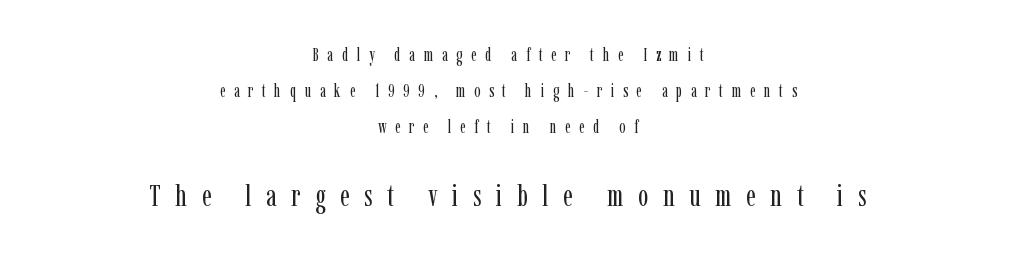
The letters advance in unequal steps, a hallmark of proportional type. The string is rendered with underlining switched off. Leftover space on each line is divided equally before and after the words. Summary of vertical rhythm: relaxed, with wide interline spacing. Stroke mass is kept to a normal reading level or below. Two sizes are in play, and the larger belongs to the second block.
